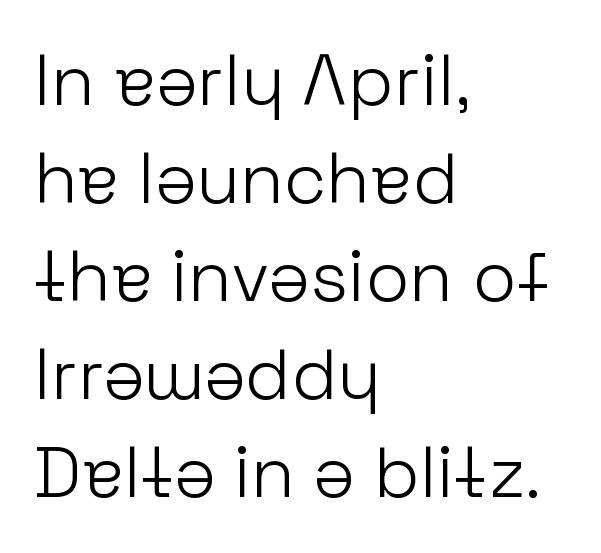
Note the varied advance widths — an 'i' is clearly narrower than an 'm'. Tracking here is standard; glyphs follow each other at the usual distance. Beneath every word, the page is bare. The leading is moderate, giving the passage an even texture. Each line starts at the same left margin while the right side varies.
